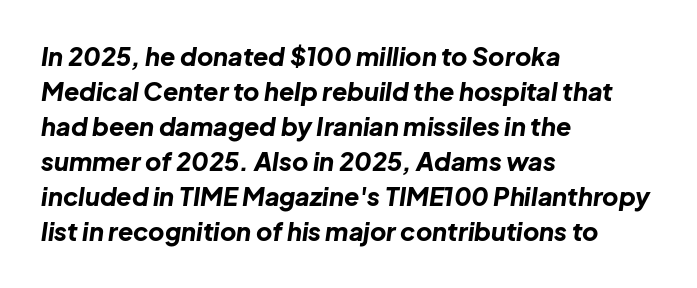
The rendering uses a bold face; every stroke is thick and dark. There's an unmistakable incline to the writing here. Casual observation: everything's shoved over to the left. Normally led — the rows are evenly, conventionally spaced. Nothing unusual about the tracking: characters are spaced as the font intends.
